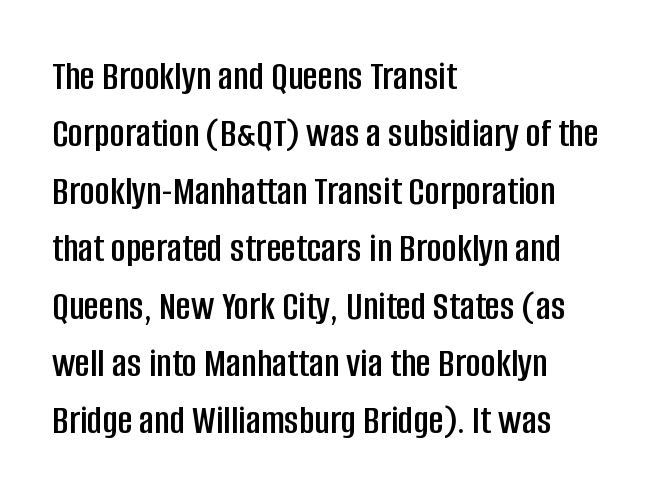
Each letter's strokes conclude bluntly, with no projecting serifs. Each word holds together tightly as a unit, with standard inter-letter gaps. This sample is left-justified, so line endings fall wherever the words run out. Spacing verdict: proportional, widths tailored to each character. Check under the words: just untouched page. If you drew a line through each stem, it would be perfectly vertical.
